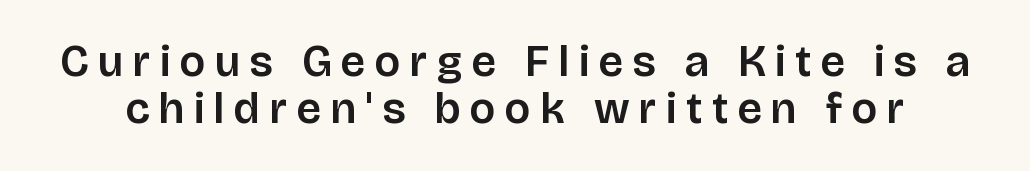
{"serif": "no", "italic": "no", "width": "normal", "stroke_contrast": "low", "x_height": "large", "monospaced": "no", "underline": "no", "line_spacing": "tight", "line_spacing_ratio": 1.07, "letter_spacing": "wide", "letter_spacing_em": 0.22, "glyph_px": 44}
